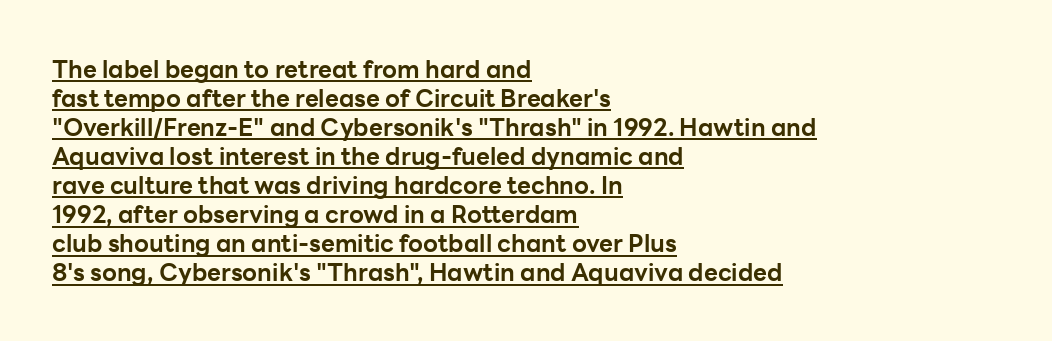
The rendered words wear a rule along their underside. Each line starts at the same left margin while the right side varies. The passage shown has conventional tracking throughout. Each glyph is drawn with heavy, bold strokes.
